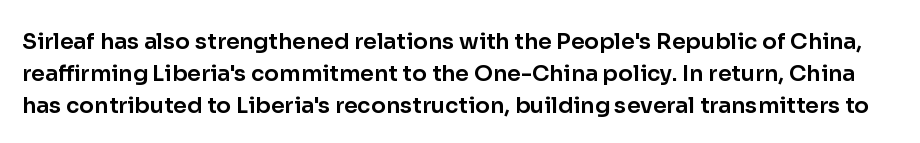
Q: Is the text italic (slanted)? A: No, it is upright.
Q: Is the text underlined? A: No.
Q: Is the spacing between letters normal or unusually wide? A: Normal.
Q: Is the spacing between lines tight, normal or loose? A: Normal.
